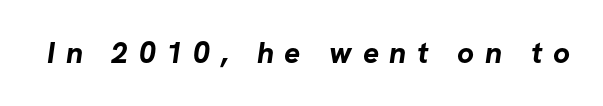
Q: Is the text bold? A: Yes.
Q: Is the typeface a serif or a sans-serif typeface? A: Sans-serif.
Q: Is the text underlined? A: No.
Q: Is the spacing between letters normal or unusually wide? A: Unusually wide.
Q: Width (condensed, normal, or wide)? A: Normal.
Q: Stroke contrast? A: Low.
Q: x-height? A: Medium.
Q: Monospaced? A: No.
